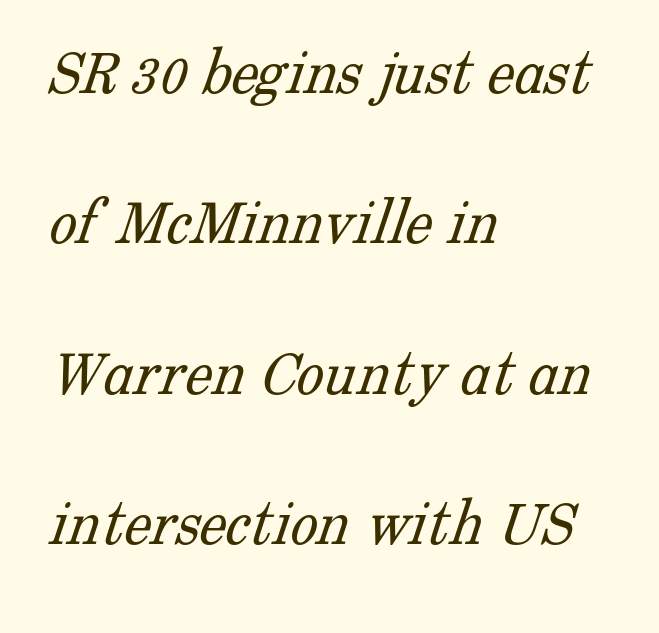
The face used here is seriffed, in the tradition of book romans. Words appear dense and cohesive because spacing is normal. This sample trades compactness for vertical openness between lines. Proportional: the letters do not fall into vertical columns. Is the stroke heavy? The answer is a plain regular-or-lighter.
